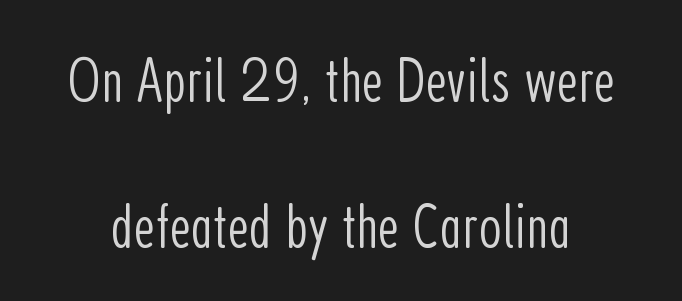
{"serif": "no", "italic": "no", "bold": "no", "weight": "light", "width": "condensed", "stroke_contrast": "low", "x_height": "medium", "monospaced": "no", "underline": "no", "line_spacing": "loose", "line_spacing_ratio": 2.25, "letter_spacing": "normal", "letter_spacing_em": 0.0, "glyph_px": 65}
